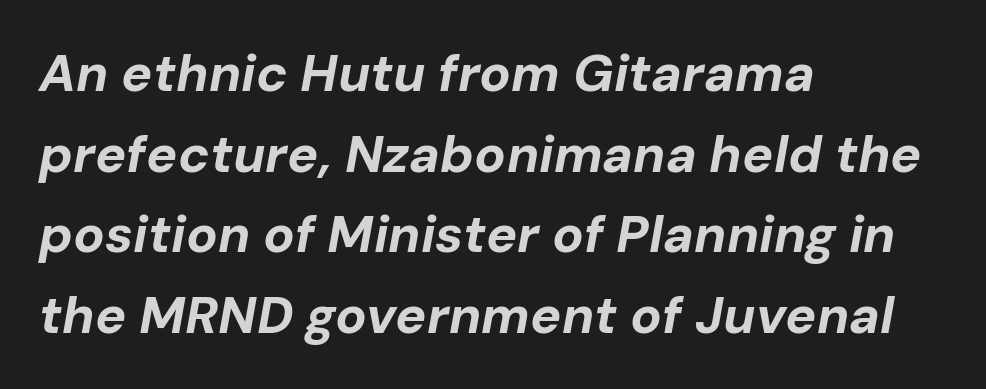
{"italic": "yes", "lean": "right", "slant_degrees": 10, "bold": "yes", "weight": "bold", "width": "normal", "stroke_contrast": "low", "x_height": "medium", "monospaced": "no", "underline": "no", "align": "left", "line_spacing": "normal", "line_spacing_ratio": 1.55, "letter_spacing": "normal", "letter_spacing_em": 0.0, "glyph_px": 52}
